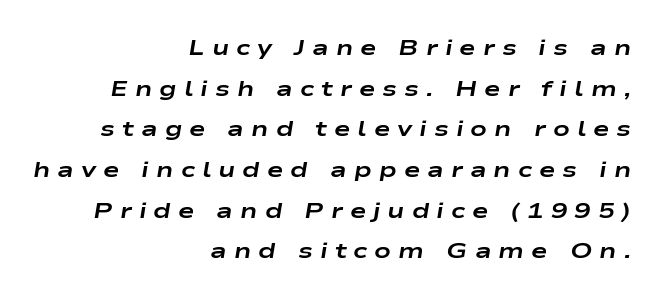
The rendering inserts visible extra space after every character. Alignment: flush right. Heavy, bold letterforms. Bare-footed words on every line.
